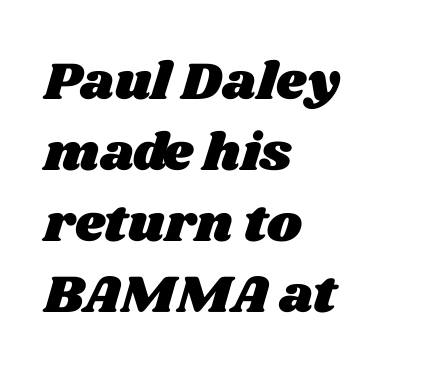
The rows are spaced the way most documents space them. Is the block centered? No — it sits flush against the left margin. Is this a fixed-width face? No — the glyphs have proportional, varying widths. Anything drawn beneath the words? Only blank space.
